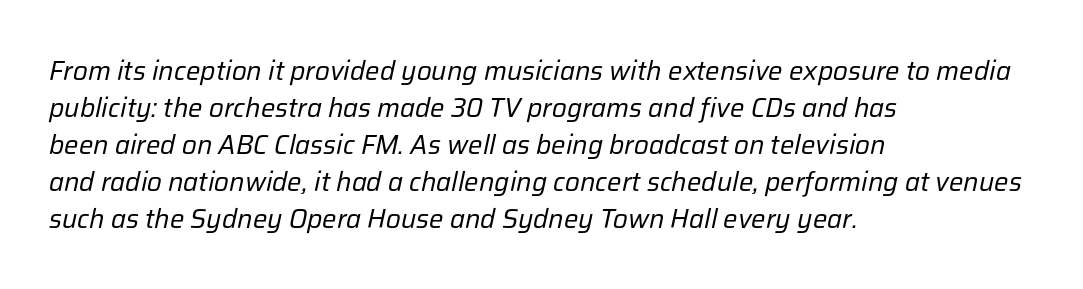
Q: Is the text bold? A: No.
Q: Is the text italic (slanted)? A: Yes, it leans right by about 12 degrees.
Q: Is the text underlined? A: No.
Q: How is the paragraph aligned? A: Left-aligned.
Q: Is the spacing between letters normal or unusually wide? A: Normal.
Q: Is the spacing between lines tight, normal or loose? A: Normal.
